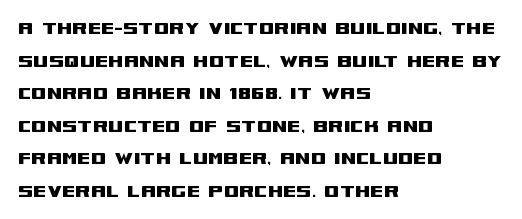
{"italic": "no", "underline": "no", "align": "left", "line_spacing": "normal", "line_spacing_ratio": 1.48, "letter_spacing": "normal", "letter_spacing_em": 0.0, "glyph_px": 22}
